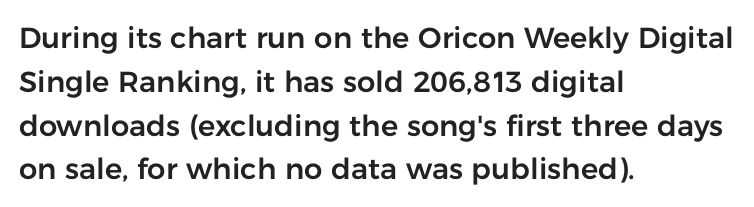
Q: Is the text italic (slanted)? A: No, it is upright.
Q: Is the typeface a serif or a sans-serif typeface? A: Sans-serif.
Q: Is the text underlined? A: No.
Q: How is the paragraph aligned? A: Left-aligned.
Q: Is the spacing between letters normal or unusually wide? A: Normal.
Q: Is the spacing between lines tight, normal or loose? A: Normal.
Q: Width (condensed, normal, or wide)? A: Normal.
Q: Stroke contrast? A: Low.
Q: x-height? A: Medium.
Q: Monospaced? A: No.
